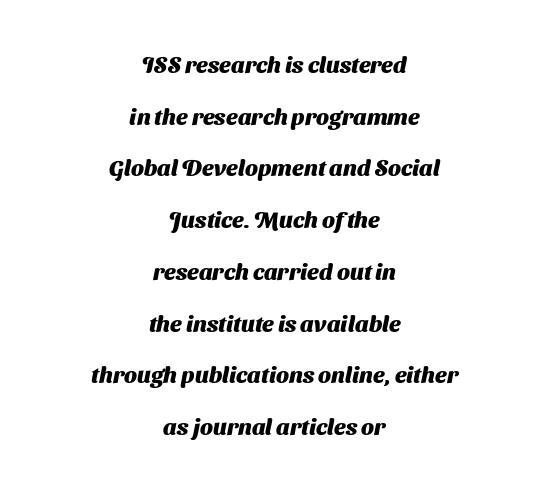
Q: Is the text bold? A: Yes.
Q: Is the text underlined? A: No.
Q: How is the paragraph aligned? A: Centered.
Q: Is the spacing between letters normal or unusually wide? A: Normal.
Q: Is the spacing between lines tight, normal or loose? A: Loose.
